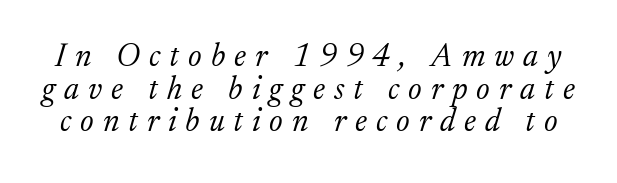
The image shows 32 px light serif type, italic (leaning right); set tight line spacing (1.02x), unusually wide letter spacing (+0.28 em), not underlined; low stroke contrast and a medium x-height.
